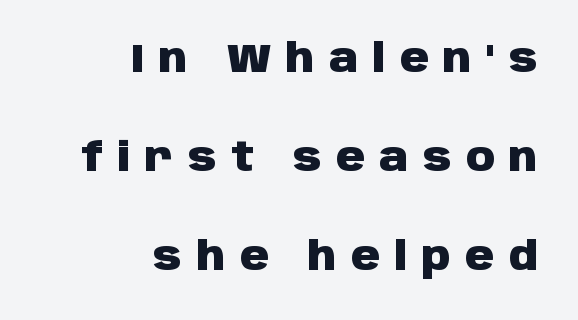
{"serif": "no", "italic": "no", "bold": "yes", "weight": "heavy", "width": "normal", "stroke_contrast": "low", "x_height": "large", "monospaced": "no", "underline": "no", "align": "right", "line_spacing": "loose", "line_spacing_ratio": 2.47, "letter_spacing": "wide", "letter_spacing_em": 0.36, "glyph_px": 40}
